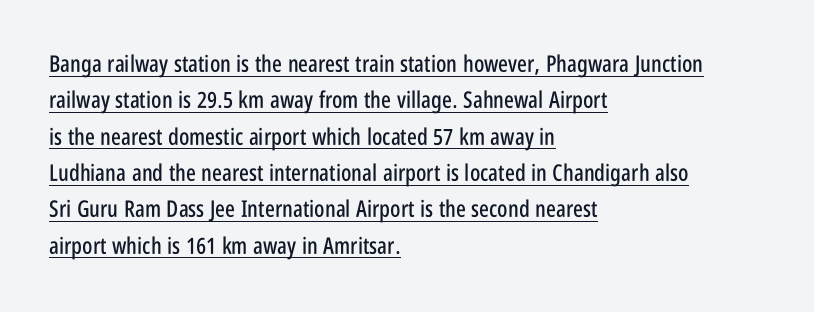
{"italic": "no", "underline": "yes", "align": "left", "line_spacing": "normal", "line_spacing_ratio": 1.58, "letter_spacing": "normal", "letter_spacing_em": 0.0, "glyph_px": 23}
